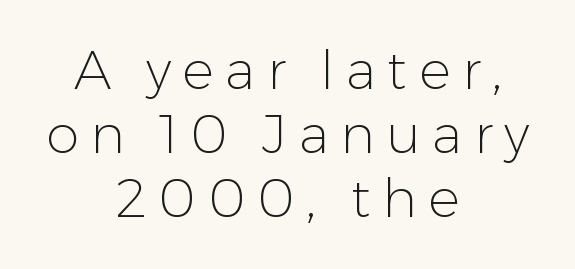
The image shows 53 px light sans-serif type, upright; set centered, line spacing 1.21x, unusually wide letter spacing (+0.22 em), not underlined; low stroke contrast and a medium x-height.
